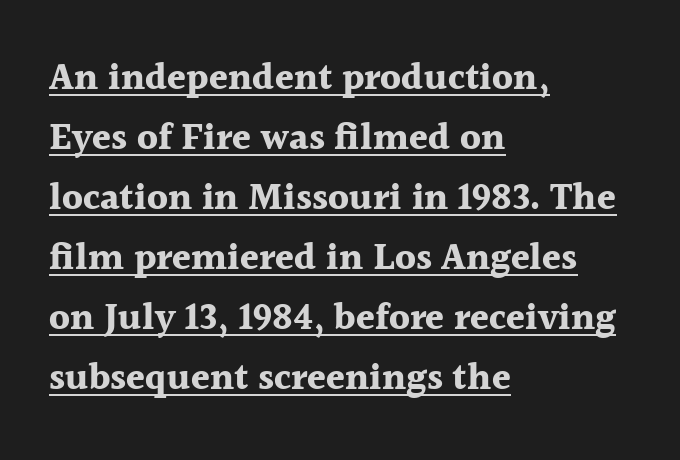
{"serif": "yes", "italic": "no", "bold": "yes", "weight": "bold", "width": "normal", "x_height": "medium", "monospaced": "no", "underline": "yes", "align": "left", "line_spacing": "normal", "line_spacing_ratio": 1.58, "letter_spacing": "normal", "letter_spacing_em": 0.0, "glyph_px": 38}
